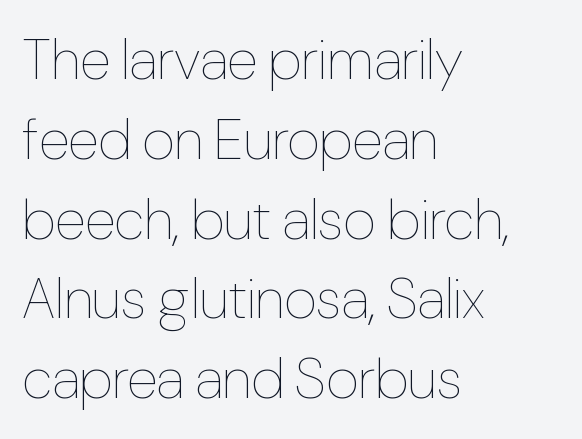
The image shows 57 px thin, condensed type, upright; set left-aligned, normal line spacing (1.4x), normal letter spacing, not underlined; low stroke contrast and a medium x-height.
